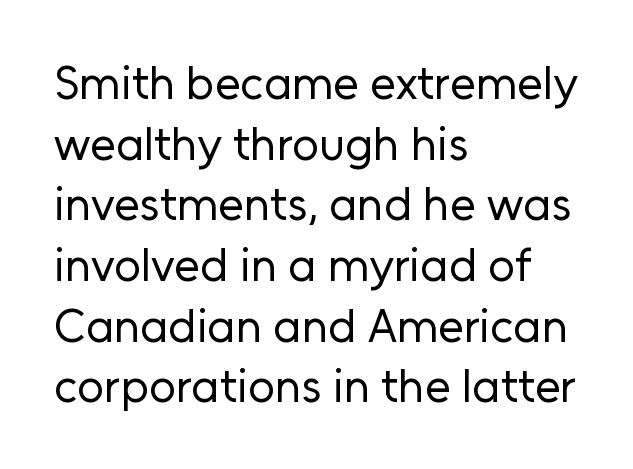
A normal amount of white space separates one row of letters from the next. Observe the ordinary spacing: letters are neighbours, not strangers. The weight would be labelled regular, book, light, or lighter still. These lines are rendered in a variable-pitch font. What kind of face is this? One without serifs — a sans. The rendering anchors every line to the left-hand side.
